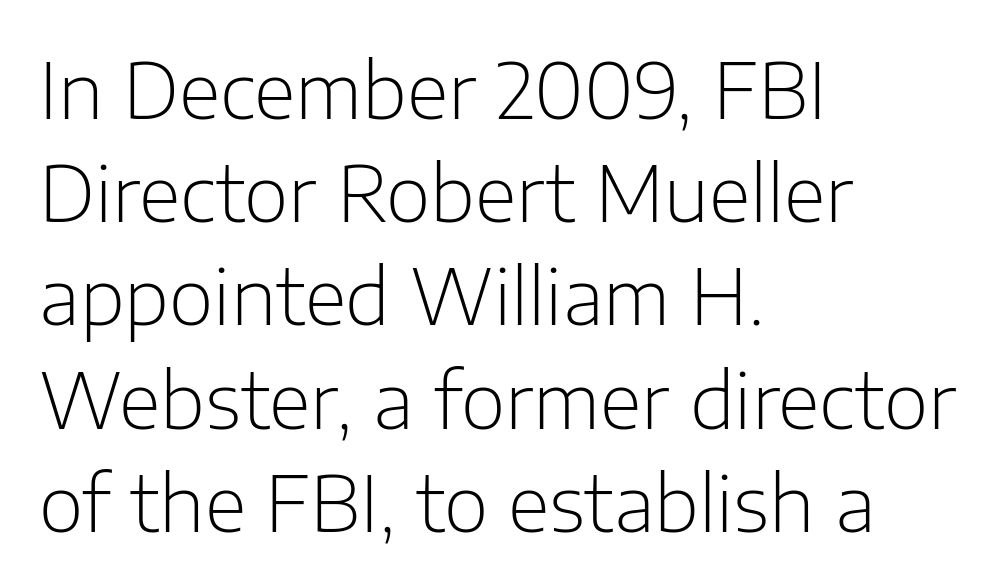
Q: Is the text bold? A: No.
Q: Is the text italic (slanted)? A: No, it is upright.
Q: Is the typeface a serif or a sans-serif typeface? A: Sans-serif.
Q: Is the text underlined? A: No.
Q: How is the paragraph aligned? A: Left-aligned.
Q: Is the spacing between letters normal or unusually wide? A: Normal.
Q: Is the spacing between lines tight, normal or loose? A: Normal.
Q: Width (condensed, normal, or wide)? A: Normal.
Q: Stroke contrast? A: Low.
Q: x-height? A: Medium.
Q: Monospaced? A: No.
